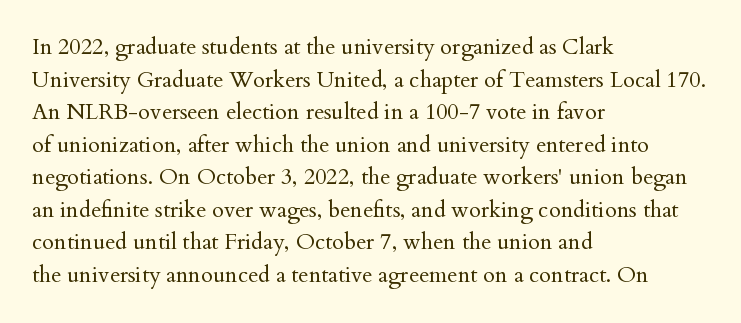
{"italic": "no", "bold": "no", "underline": "no", "align": "left", "line_spacing": "normal", "line_spacing_ratio": 1.48, "letter_spacing": "normal", "letter_spacing_em": 0.0, "glyph_px": 22}
